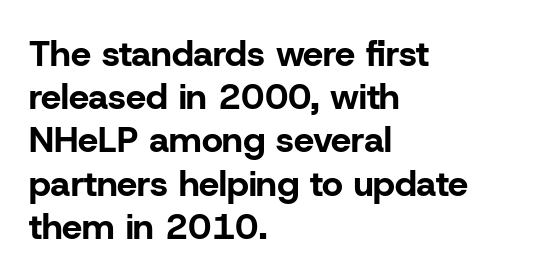
A sans-serif font was chosen for this passage. On the weight axis this lands at bold, roughly 700. Left-aligned paragraph, ragged on the right. Nope, not italic — everything's standing straight.
